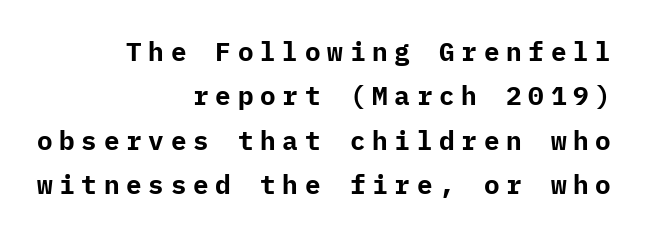
{"italic": "no", "bold": "yes", "underline": "no", "align": "right", "line_spacing_ratio": 1.71, "letter_spacing": "wide", "letter_spacing_em": 0.26, "glyph_px": 26}
